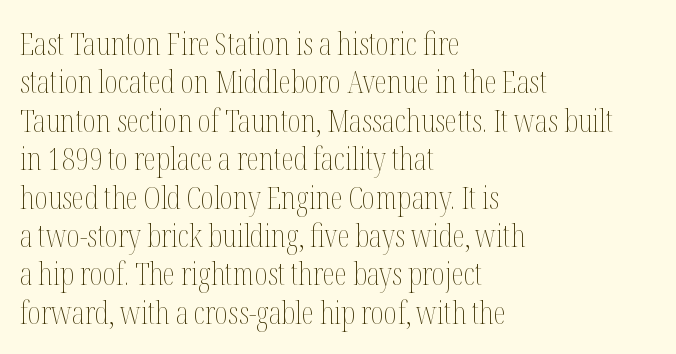
The image shows 32 px thin, condensed type, upright; set left-aligned, line spacing 1.2x, normal letter spacing, not underlined; medium stroke contrast and a medium x-height.
